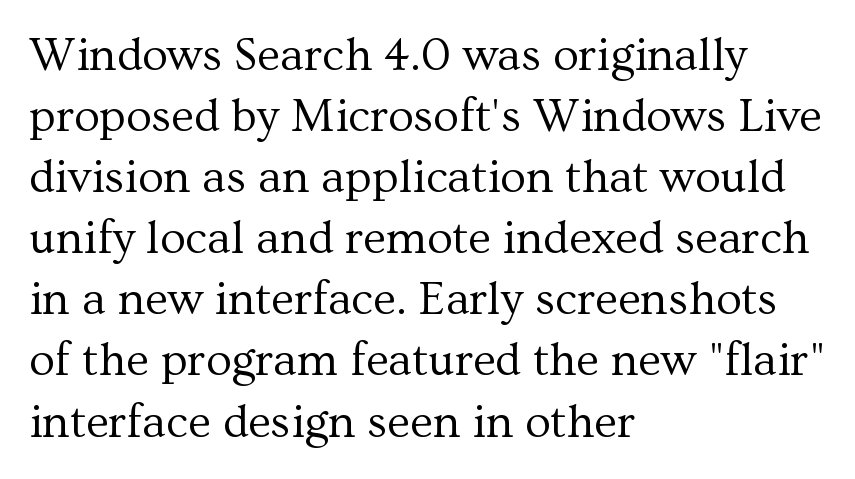
The setting favours the left margin, as ordinary paragraphs usually do. The letters stand upright; this is a roman face. The passage shown is not underscored anywhere. Leading matches the norm, producing a regular column. This is serif lettering, the kind often seen in printed books.
